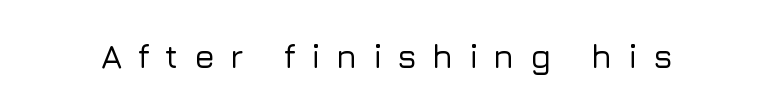
Q: Is the text italic (slanted)? A: No, it is upright.
Q: Is the typeface a serif or a sans-serif typeface? A: Sans-serif.
Q: Is the text underlined? A: No.
Q: Is the spacing between letters normal or unusually wide? A: Unusually wide.
Q: Width (condensed, normal, or wide)? A: Normal.
Q: Stroke contrast? A: Low.
Q: x-height? A: Medium.
Q: Monospaced? A: No.
